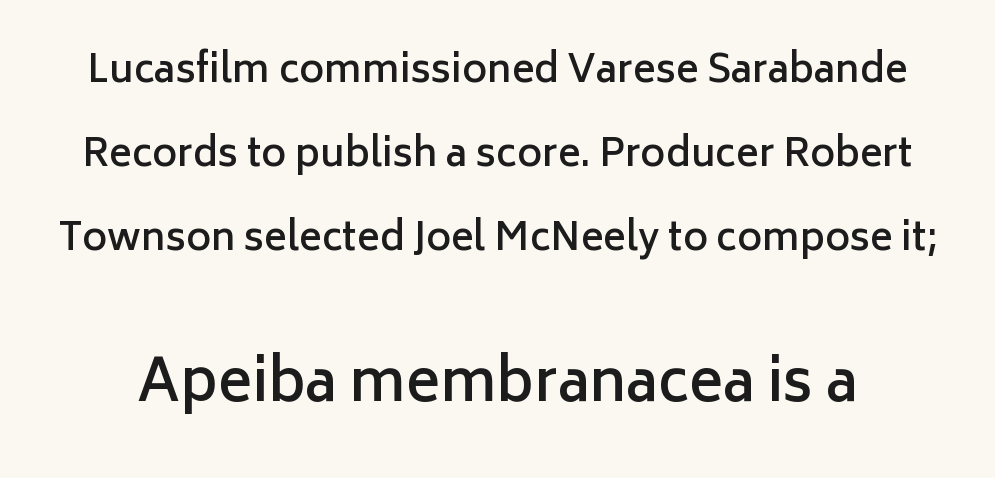
A typesetter would call this proportional, since set widths differ per character. Examine the stroke ends and you'll find no serifs. Does the bottom block carry the larger type? Yes, it does. This sample uses plain, unmodified letter spacing. One glance says open: line gaps are wider than usual. The strip under each line holds only bare page.
